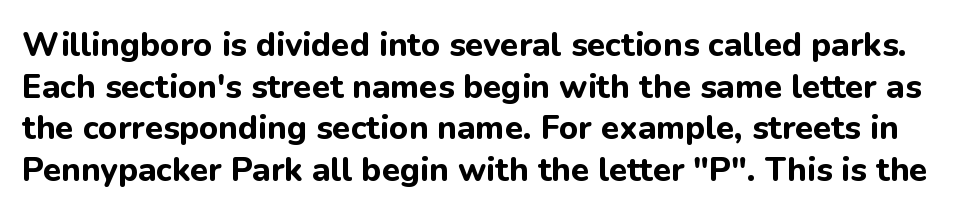
Students, observe: this is what conventionally led text looks like. It's the straight-up-and-down kind of type. Unmarked baselines from the first word to the last. A full-strength bold gives these letters their thick strokes. Here the glyphs are tracked normally, forming tight word shapes. The face used here is proportionally spaced, like ordinary book or web type.
